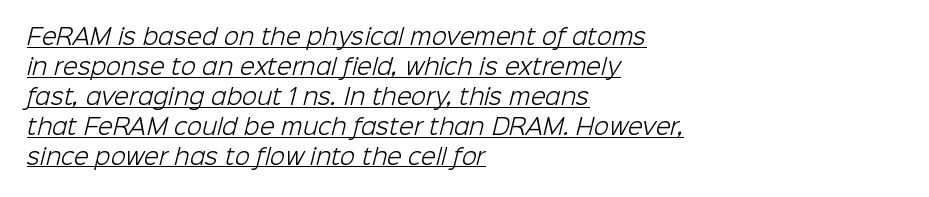
The typeface has the unassuming heft of standard copy or less. Every row of glyphs begins at an identical x-position on the left. Glyph-to-glyph distance matches everyday printed text. Line spacing here is normal. Glance below the letters and you will spot a drawn line.
